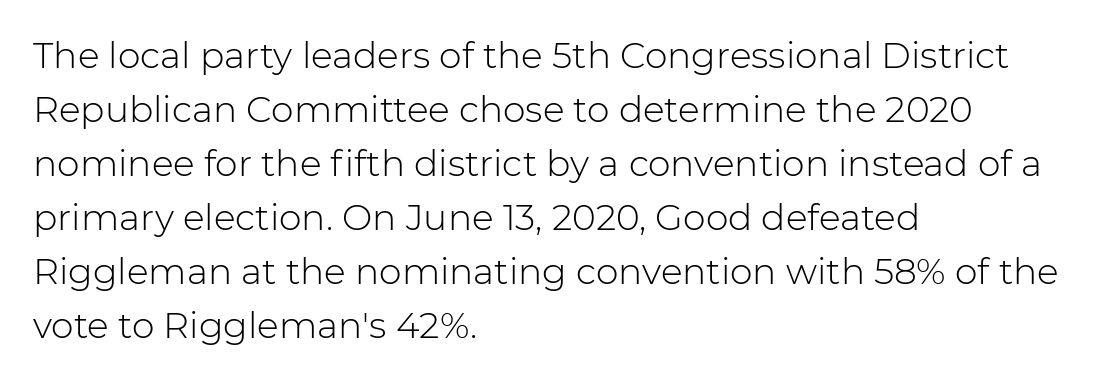
{"serif": "no", "italic": "no", "bold": "no", "weight": "light", "width": "normal", "stroke_contrast": "low", "x_height": "medium", "monospaced": "no", "underline": "no", "align": "left", "line_spacing": "normal", "line_spacing_ratio": 1.5, "letter_spacing": "normal", "letter_spacing_em": 0.0, "glyph_px": 36}
